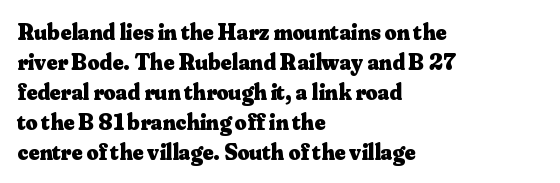
{"italic": "no", "bold": "yes", "underline": "no", "align": "left", "line_spacing": "normal", "line_spacing_ratio": 1.3, "letter_spacing": "normal", "letter_spacing_em": 0.0, "glyph_px": 23}
